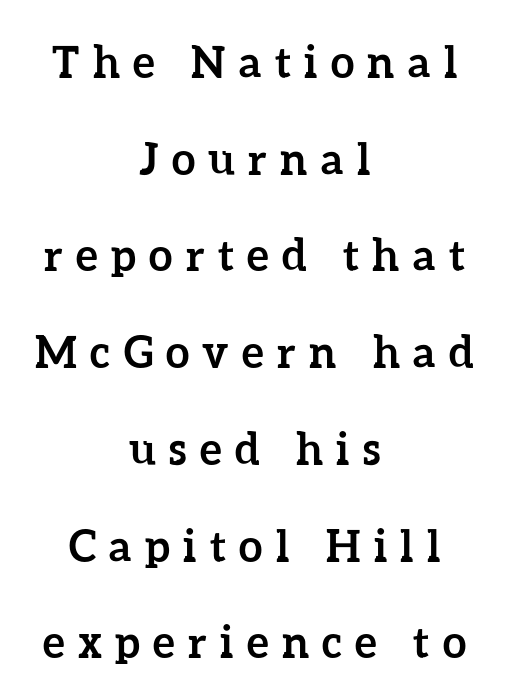
Leading is clearly above the norm, producing a sparse column. Letters rest on an invisible, unmarked baseline. It's the straight-up-and-down kind of type. Typeset on center — no edge is straight. Each word looks stretched out because of the extra space between its letters. These lines are rendered in a variable-pitch font.
